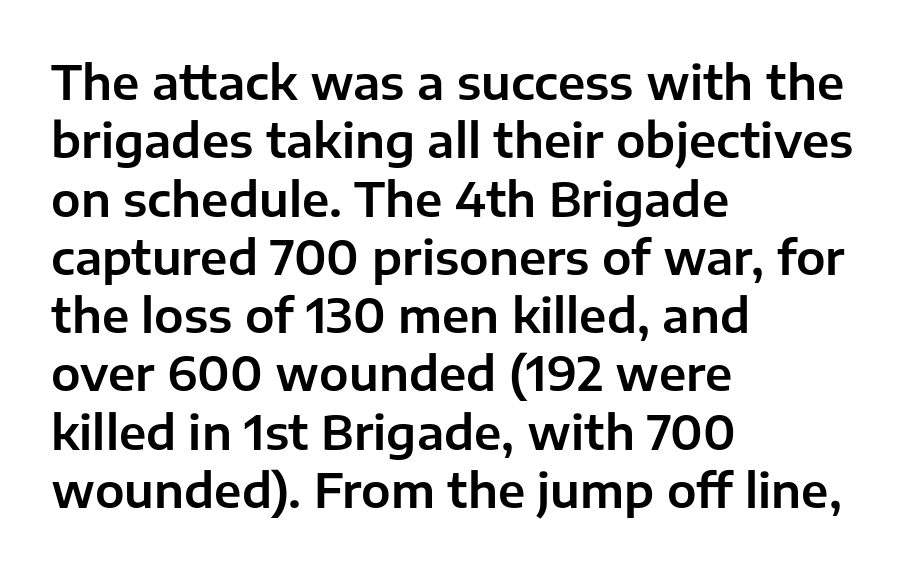
Q: Is the text italic (slanted)? A: No, it is upright.
Q: Is the typeface a serif or a sans-serif typeface? A: Sans-serif.
Q: Is the text underlined? A: No.
Q: How is the paragraph aligned? A: Left-aligned.
Q: Is the spacing between letters normal or unusually wide? A: Normal.
Q: Width (condensed, normal, or wide)? A: Normal.
Q: Stroke contrast? A: Low.
Q: x-height? A: Medium.
Q: Monospaced? A: No.
